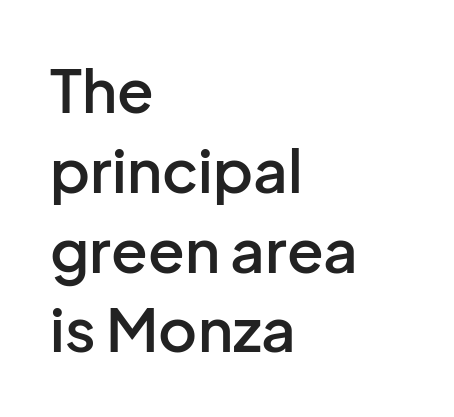
The image shows 60 px semibold sans-serif type, upright; set left-aligned, normal line spacing (1.33x), normal letter spacing, not underlined; low stroke contrast and a medium x-height.
